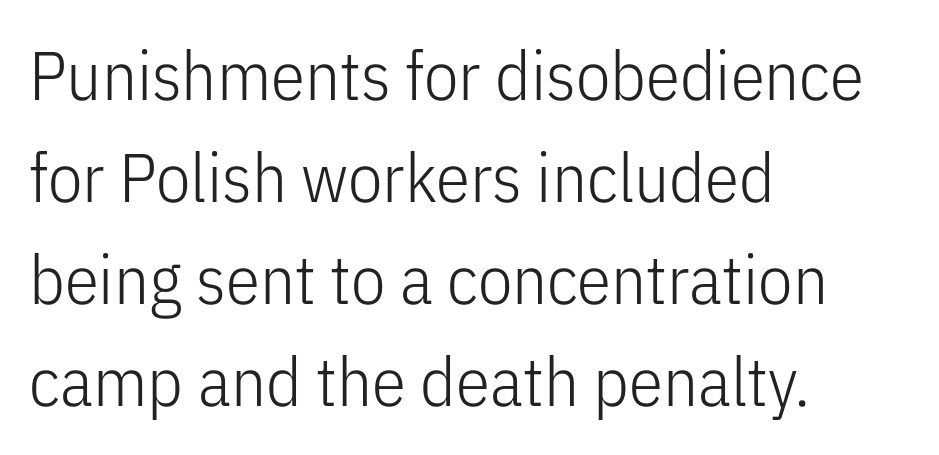
The image shows 69 px light, condensed sans-serif type, upright; set left-aligned, normal line spacing (1.48x), normal letter spacing, not underlined; low stroke contrast and a medium x-height.
